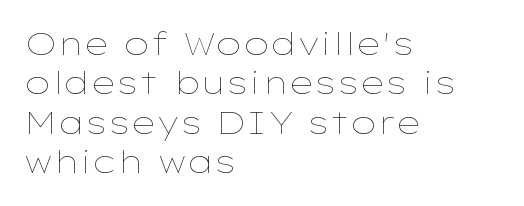
The image shows 31 px thin, wide type, upright; set left-aligned, normal line spacing (1.27x), normal letter spacing, not underlined; low stroke contrast and a medium x-height.
